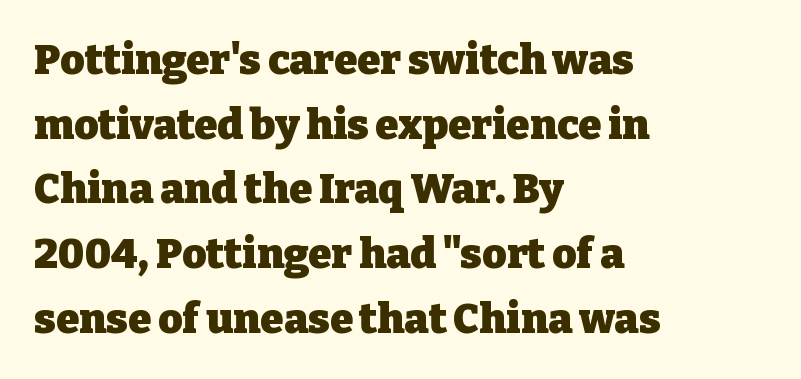
{"serif": "yes", "italic": "no", "bold": "yes", "weight": "heavy", "width": "normal", "stroke_contrast": "low", "x_height": "medium", "monospaced": "no", "underline": "no", "align": "left", "line_spacing": "normal", "line_spacing_ratio": 1.54, "letter_spacing": "normal", "letter_spacing_em": 0.0, "glyph_px": 42}
